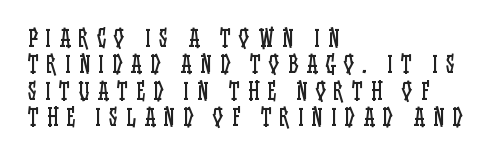
A bare baseline throughout the passage. Does the leading feel generous? Not at all — it's pinched. If you drew a line through each stem, it would be perfectly vertical. The lines in this sample share a left origin and differ only in where they stop. These glyphs show unthickened strokes, regular width or finer. Look at the tracking — it's clearly loosened, letters drifting apart.
